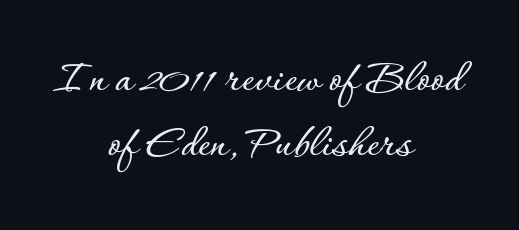
The image shows 47 px text type; set centered, normal line spacing (1.38x), normal letter spacing, not underlined; low stroke contrast and a small x-height.
